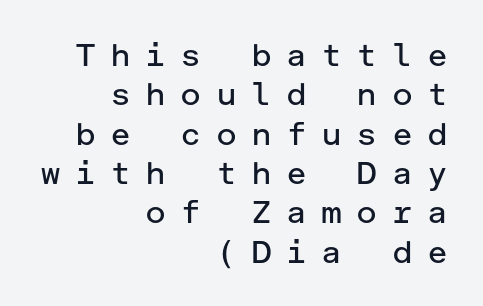
{"serif": "no", "italic": "no", "bold": "no", "weight": "regular", "width": "normal", "stroke_contrast": "low", "x_height": "medium", "underline": "no", "align": "right", "line_spacing_ratio": 1.23, "letter_spacing": "wide", "letter_spacing_em": 0.44, "glyph_px": 32}
